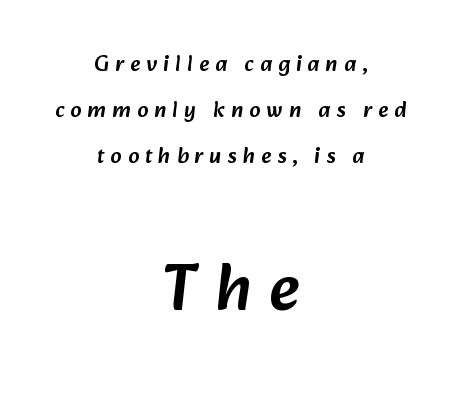
The image shows 66 px sans-serif type; set centered, loose line spacing (2.1x), unusually wide letter spacing (+0.28 em), not underlined; the second (bottom) block is 3.0x larger; low stroke contrast and a medium x-height.
